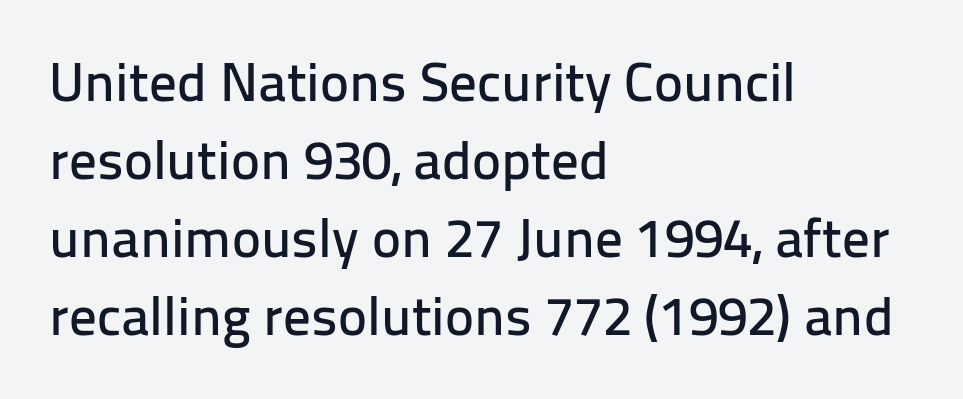
Q: Is the text italic (slanted)? A: No, it is upright.
Q: Is the typeface a serif or a sans-serif typeface? A: Sans-serif.
Q: Is the text underlined? A: No.
Q: How is the paragraph aligned? A: Left-aligned.
Q: Is the spacing between letters normal or unusually wide? A: Normal.
Q: Is the spacing between lines tight, normal or loose? A: Normal.
Q: Width (condensed, normal, or wide)? A: Normal.
Q: Stroke contrast? A: Low.
Q: x-height? A: Medium.
Q: Monospaced? A: No.
